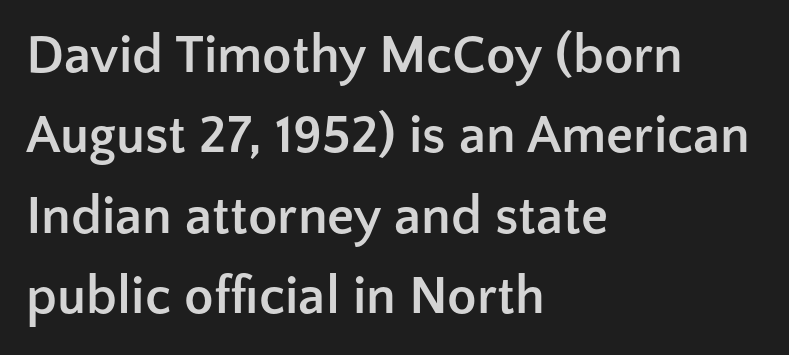
A normal amount of white space separates one row of letters from the next. The space beneath each line is pristine and unruled. You can tell it's not italic because the verticals are truly vertical. Inter-character spacing is left at the font's built-in metrics.
